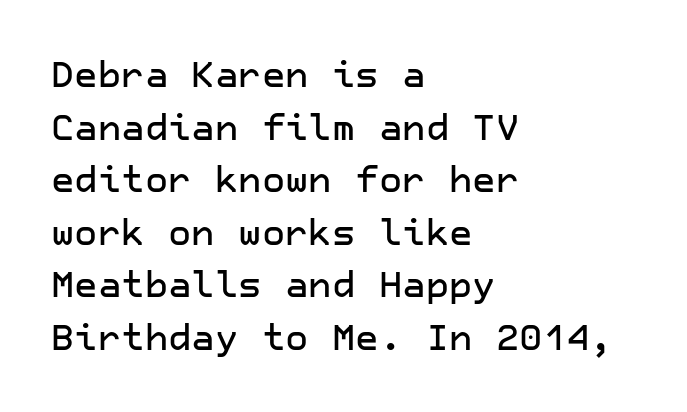
The image shows 36 px sans-serif type, upright; set left-aligned, normal line spacing (1.46x), normal letter spacing, not underlined; low stroke contrast and a medium x-height.
